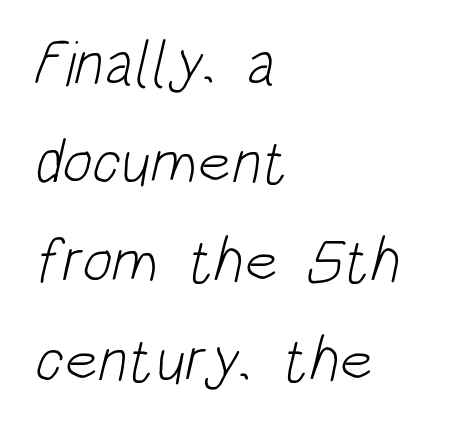
The image shows 63 px light, condensed sans-serif type; set left-aligned, normal line spacing (1.57x), normal letter spacing, not underlined; low stroke contrast and a large x-height.
